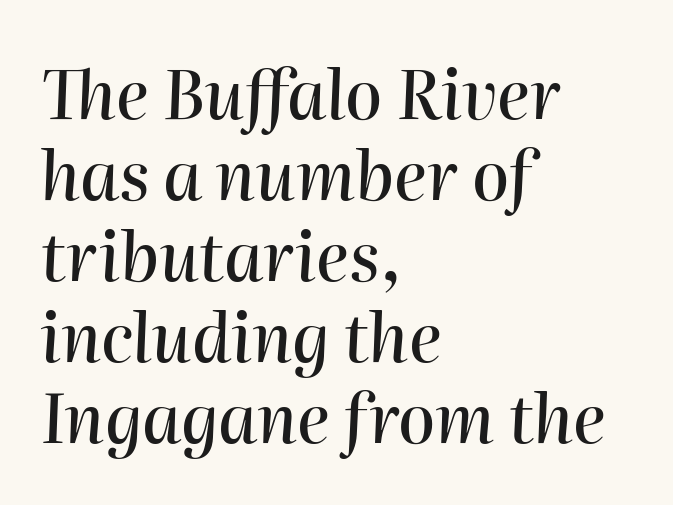
{"italic": "yes", "lean": "right", "slant_degrees": 2, "width": "normal", "stroke_contrast": "high", "x_height": "medium", "monospaced": "no", "underline": "no", "align": "left", "line_spacing_ratio": 1.21, "letter_spacing": "normal", "letter_spacing_em": 0.0, "glyph_px": 67}
